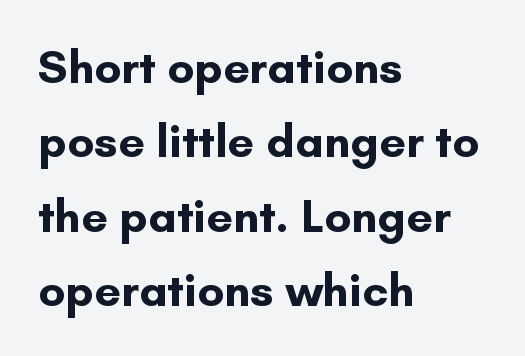
The image shows 47 px bold sans-serif type, upright; set left-aligned, normal line spacing (1.58x), normal letter spacing, not underlined; low stroke contrast and a small x-height.
